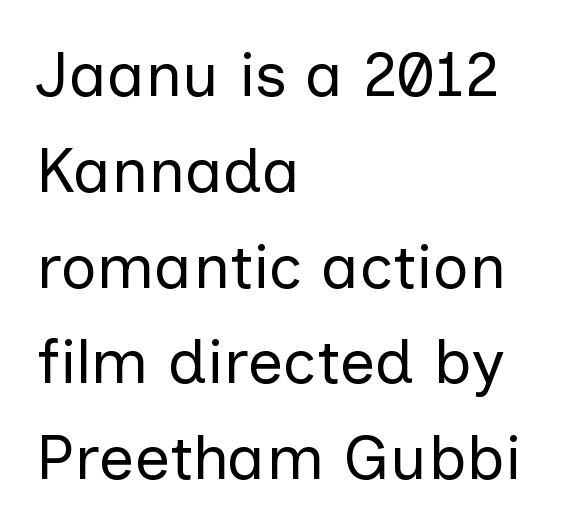
Q: Is the text bold? A: No.
Q: Is the text italic (slanted)? A: No, it is upright.
Q: Is the typeface a serif or a sans-serif typeface? A: Sans-serif.
Q: Is the text underlined? A: No.
Q: How is the paragraph aligned? A: Left-aligned.
Q: Is the spacing between letters normal or unusually wide? A: Normal.
Q: Is the spacing between lines tight, normal or loose? A: Normal.
Q: Width (condensed, normal, or wide)? A: Normal.
Q: Stroke contrast? A: Low.
Q: x-height? A: Medium.
Q: Monospaced? A: No.
